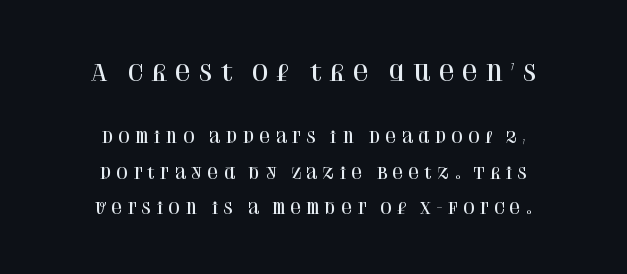
The image shows 22 px text type, upright; set centered, loose line spacing (2.38x), unusually wide letter spacing (+0.28 em), not underlined; the first (top) block is 1.47x larger.
